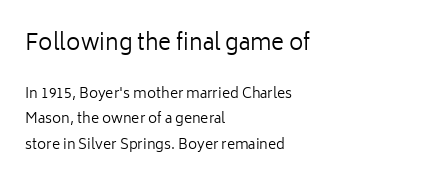
In terms of letterspacing, this is plain default setting. Does the bottom block carry the larger type? No, the top block does. Only glyphs here, with clear space below each row. Style check: upright. Weight: in the light-to-regular range. Notice how the passage keeps a crisp vertical edge on the left only.
